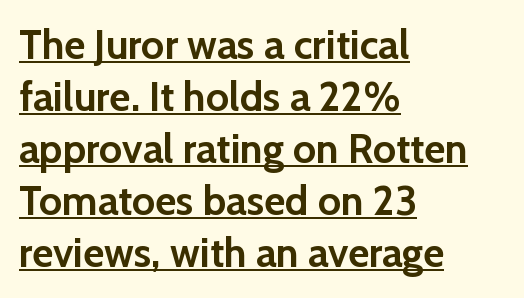
{"serif": "no", "italic": "no", "bold": "yes", "weight": "semibold", "width": "normal", "stroke_contrast": "low", "x_height": "medium", "monospaced": "no", "underline": "yes", "align": "left", "line_spacing": "normal", "line_spacing_ratio": 1.27, "letter_spacing": "normal", "letter_spacing_em": 0.0, "glyph_px": 41}
